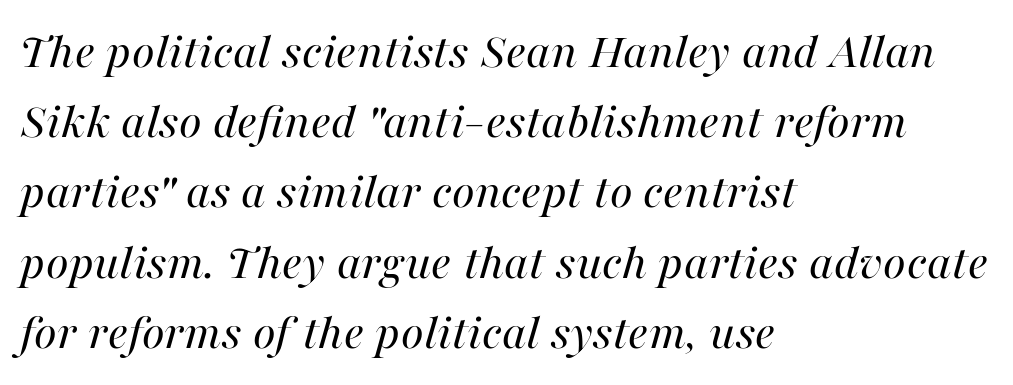
{"italic": "yes", "lean": "right", "slant_degrees": 16, "bold": "no", "weight": "regular", "width": "normal", "stroke_contrast": "high", "x_height": "medium", "monospaced": "no", "underline": "no", "align": "left", "line_spacing": "normal", "line_spacing_ratio": 1.35, "letter_spacing": "normal", "letter_spacing_em": 0.0, "glyph_px": 52}
